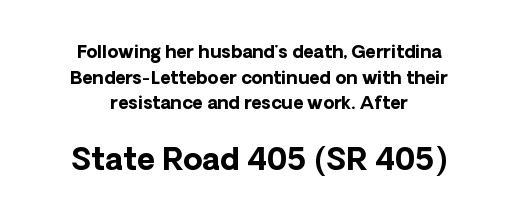
Q: Is the text bold? A: Yes.
Q: Is the text italic (slanted)? A: No, it is upright.
Q: Is the typeface a serif or a sans-serif typeface? A: Sans-serif.
Q: Is the text underlined? A: No.
Q: How is the paragraph aligned? A: Centered.
Q: Is the spacing between letters normal or unusually wide? A: Normal.
Q: Is the spacing between lines tight, normal or loose? A: Normal.
Q: Which block of text is set in a larger size, the first (top) or the second (bottom)? A: The second (bottom) one.
Q: Width (condensed, normal, or wide)? A: Normal.
Q: Stroke contrast? A: Low.
Q: x-height? A: Medium.
Q: Monospaced? A: No.
